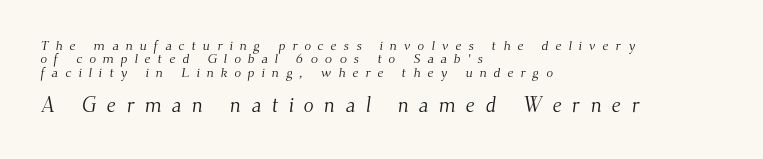
Letters rest on an invisible, unmarked baseline. The paragraph has a hard left edge and a soft right edge. Think standard paragraph weight, or any step lighter than that. A typesetter would call this heavily tracked-out type.
